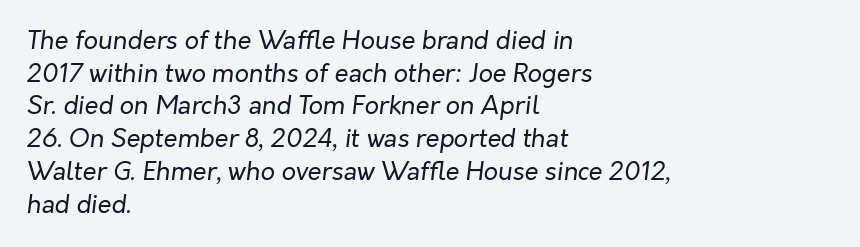
{"italic": "yes", "lean": "right", "slant_degrees": 7, "bold": "no", "underline": "no", "align": "left", "line_spacing": "normal", "line_spacing_ratio": 1.31, "letter_spacing": "normal", "letter_spacing_em": 0.0, "glyph_px": 25}
